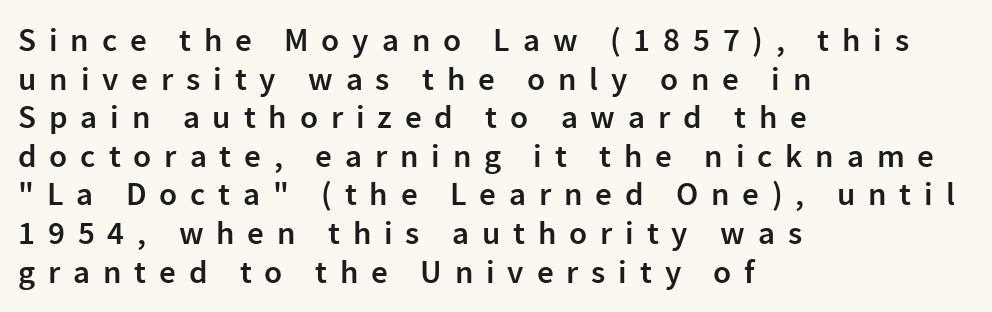
Q: Is the text bold? A: Semi-bold.
Q: Is the text italic (slanted)? A: No, it is upright.
Q: Is the typeface a serif or a sans-serif typeface? A: Sans-serif.
Q: Is the text underlined? A: No.
Q: How is the paragraph aligned? A: Left-aligned.
Q: Is the spacing between letters normal or unusually wide? A: Unusually wide.
Q: Width (condensed, normal, or wide)? A: Normal.
Q: Stroke contrast? A: Low.
Q: x-height? A: Medium.
Q: Monospaced? A: No.
